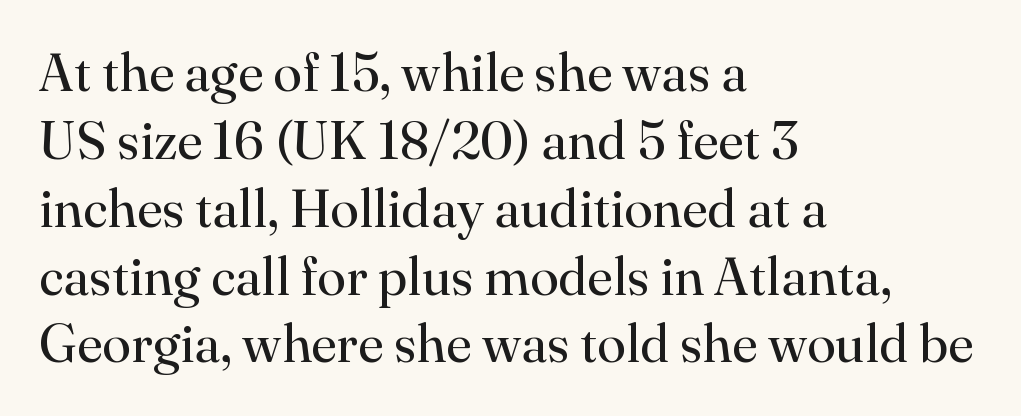
{"serif": "yes", "italic": "no", "bold": "no", "weight": "regular", "width": "normal", "stroke_contrast": "high", "x_height": "small", "monospaced": "no", "underline": "no", "align": "left", "line_spacing": "normal", "line_spacing_ratio": 1.28, "letter_spacing": "normal", "letter_spacing_em": 0.0, "glyph_px": 53}
